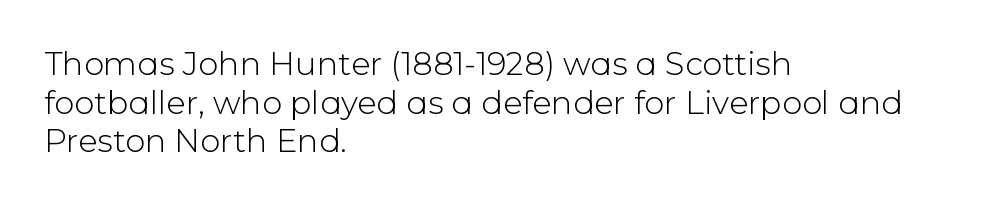
The image shows 32 px light sans-serif type, upright; set left-aligned, line spacing 1.21x, normal letter spacing, not underlined; low stroke contrast and a medium x-height.
